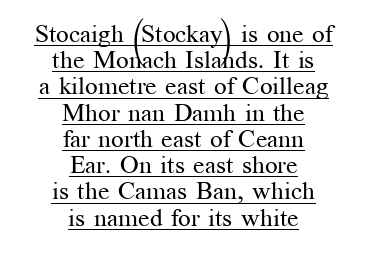
{"italic": "no", "bold": "no", "underline": "yes", "align": "center", "line_spacing": "tight", "line_spacing_ratio": 1.05, "letter_spacing": "normal", "letter_spacing_em": 0.0, "glyph_px": 25}
